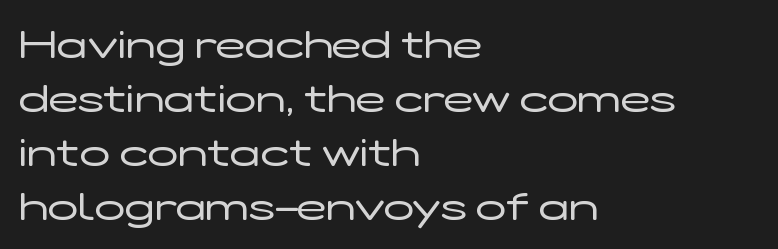
One glance says typical: line gaps are just what's usual. Descenders hang freely into open space. No extra ink here — the face is not bold. Words appear dense and cohesive because spacing is normal.
